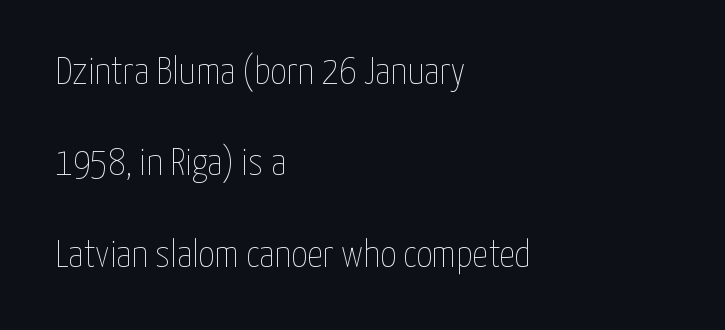
Q: Is the text bold? A: No.
Q: Is the text italic (slanted)? A: No, it is upright.
Q: Is the text underlined? A: No.
Q: How is the paragraph aligned? A: Left-aligned.
Q: Is the spacing between letters normal or unusually wide? A: Normal.
Q: Is the spacing between lines tight, normal or loose? A: Loose.
Q: Width (condensed, normal, or wide)? A: Condensed.
Q: Stroke contrast? A: Low.
Q: x-height? A: Medium.
Q: Monospaced? A: No.
